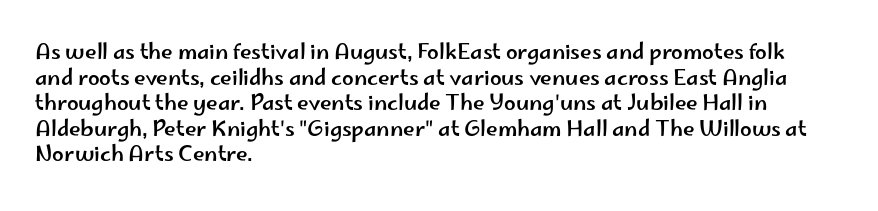
Q: Is the text italic (slanted)? A: No, it is upright.
Q: Is the text underlined? A: No.
Q: How is the paragraph aligned? A: Left-aligned.
Q: Is the spacing between letters normal or unusually wide? A: Normal.
